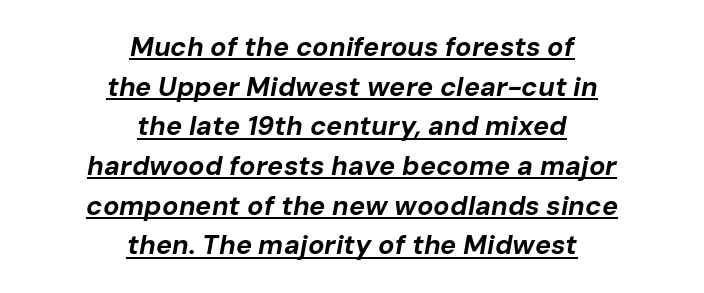
The image shows 27 px bold type, italic (leaning right); set centered, normal line spacing (1.47x), normal letter spacing, underlined.
